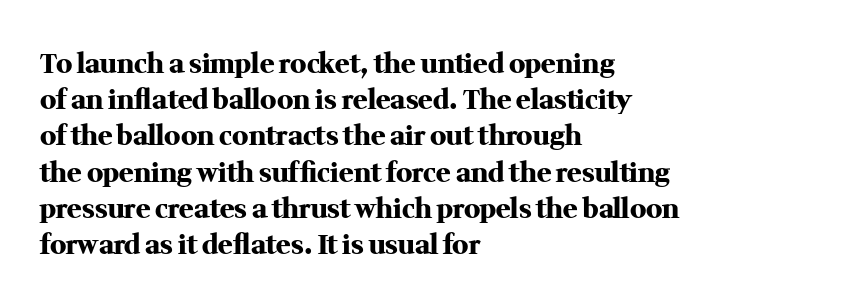
{"italic": "no", "bold": "yes", "underline": "no", "align": "left", "line_spacing": "normal", "line_spacing_ratio": 1.34, "letter_spacing": "normal", "letter_spacing_em": 0.0, "glyph_px": 27}
